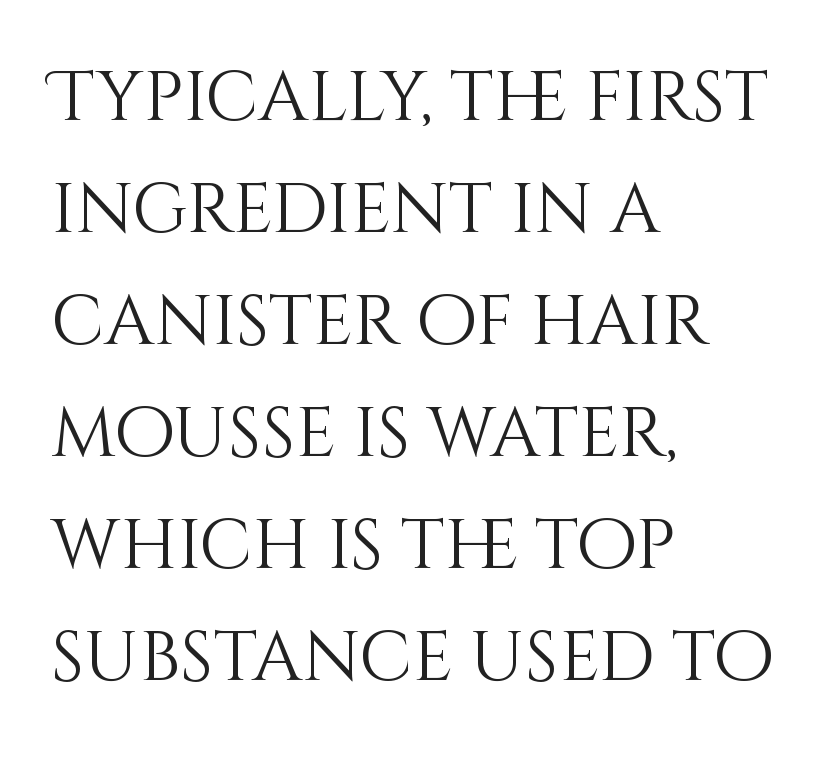
Characters remain perfectly vertical along every line. Is this a fixed-width face? No — the glyphs have proportional, varying widths. Nothing unusual about the tracking: characters are spaced as the font intends. Rows of type keep a routine distance in the vertical direction.
